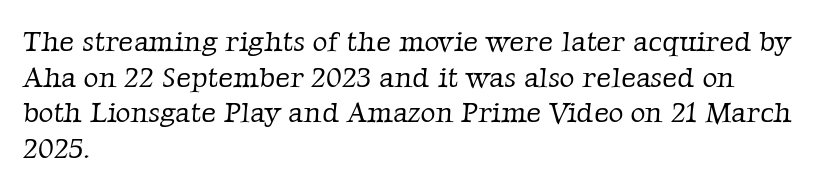
The paragraph shown leans on its left margin. Is the stroke heavy? The answer is a plain regular-or-lighter. Each row of text sits above clean, open space. There is no visible air inserted between adjacent glyphs. Looks like regular typesetting: each glyph gets only the width it needs. The face used here is seriffed, in the tradition of book romans.
